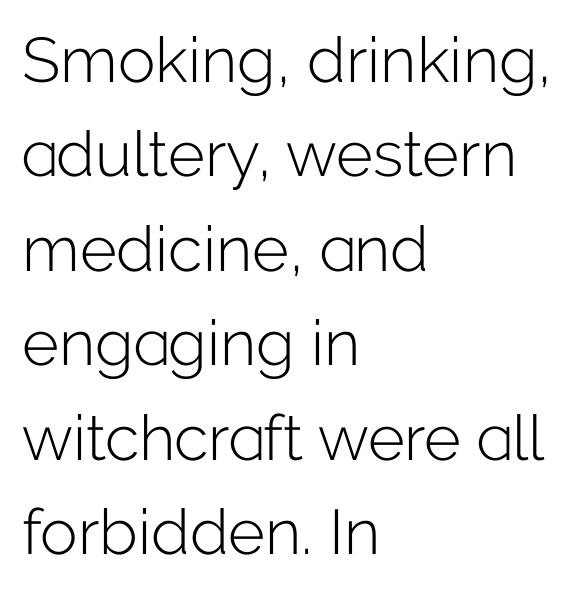
The image shows 63 px light sans-serif type, upright; set left-aligned, normal line spacing (1.5x), normal letter spacing, not underlined; low stroke contrast and a medium x-height.
